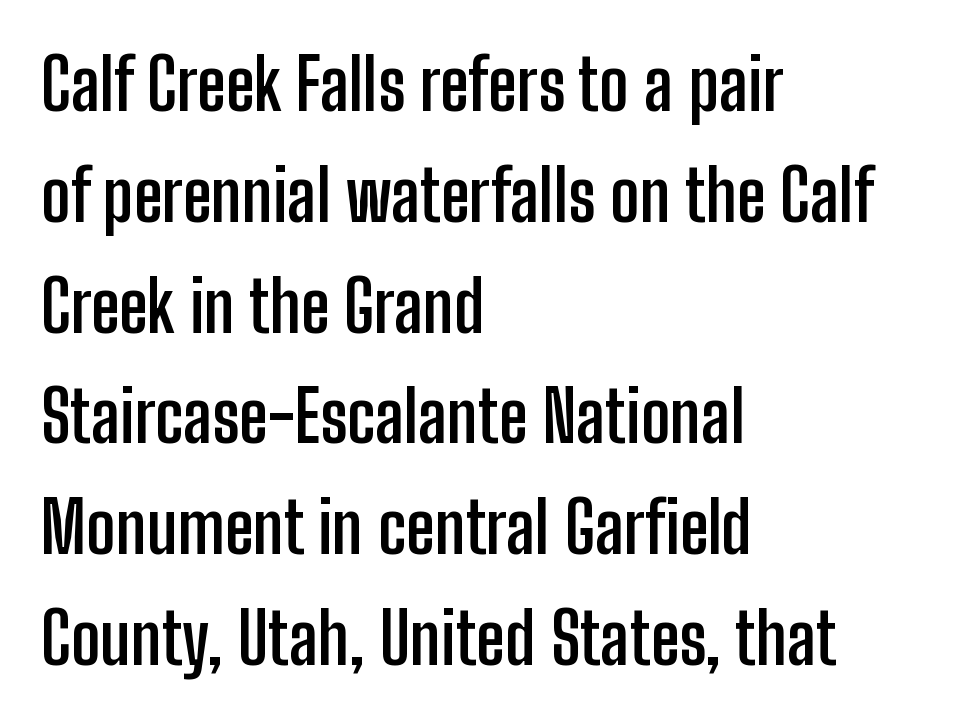
Q: Is the text bold? A: Yes.
Q: Is the text italic (slanted)? A: No, it is upright.
Q: Is the typeface a serif or a sans-serif typeface? A: Sans-serif.
Q: Is the text underlined? A: No.
Q: How is the paragraph aligned? A: Left-aligned.
Q: Is the spacing between letters normal or unusually wide? A: Normal.
Q: Is the spacing between lines tight, normal or loose? A: Normal.
Q: Width (condensed, normal, or wide)? A: Condensed.
Q: Stroke contrast? A: Low.
Q: x-height? A: Medium.
Q: Monospaced? A: No.
